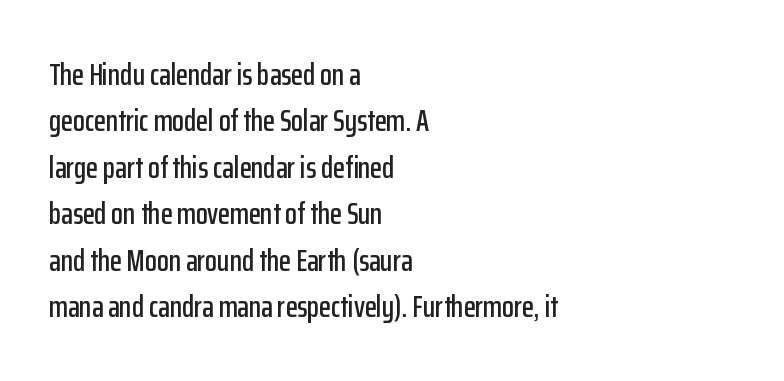
Q: Is the text italic (slanted)? A: No, it is upright.
Q: Is the typeface a serif or a sans-serif typeface? A: Sans-serif.
Q: Is the text underlined? A: No.
Q: How is the paragraph aligned? A: Left-aligned.
Q: Is the spacing between letters normal or unusually wide? A: Normal.
Q: Is the spacing between lines tight, normal or loose? A: Normal.
Q: Width (condensed, normal, or wide)? A: Condensed.
Q: Stroke contrast? A: Low.
Q: x-height? A: Medium.
Q: Monospaced? A: No.
